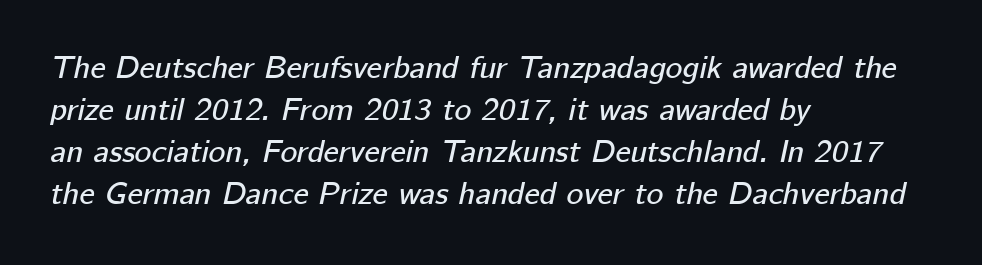
Q: Is the text italic (slanted)? A: Yes, it leans right by about 12 degrees.
Q: Is the text underlined? A: No.
Q: How is the paragraph aligned? A: Left-aligned.
Q: Is the spacing between letters normal or unusually wide? A: Normal.
Q: Is the spacing between lines tight, normal or loose? A: Normal.
Q: Width (condensed, normal, or wide)? A: Normal.
Q: Stroke contrast? A: Low.
Q: x-height? A: Medium.
Q: Monospaced? A: No.
